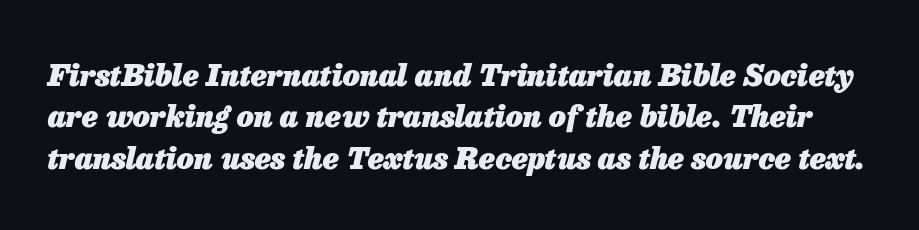
The image shows 30 px heavy type, italic (leaning right); set normal line spacing (1.38x), normal letter spacing, not underlined; low stroke contrast and a medium x-height.
